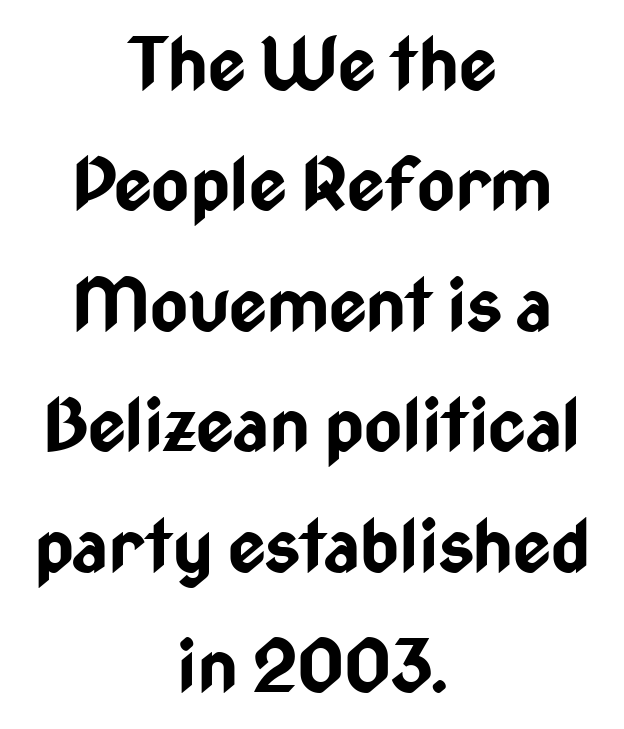
{"serif": "no", "italic": "no", "bold": "yes", "weight": "bold", "width": "condensed", "stroke_contrast": "low", "x_height": "medium", "monospaced": "no", "underline": "no", "align": "center", "line_spacing": "normal", "line_spacing_ratio": 1.65, "letter_spacing": "normal", "letter_spacing_em": 0.0, "glyph_px": 73}
